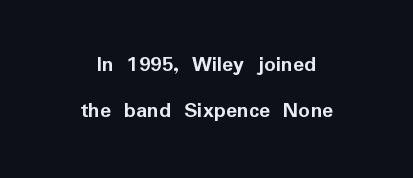
The strokes are fattened all the way to bold. This is roman type, the default non-slanted kind. The text block is weighted toward neither margin, spreading evenly from the middle. Widely set lines give the paragraph a tall, airy silhouette. Descender tails drop into unmarked territory. The line texture is even and compact thanks to regular tracking.
